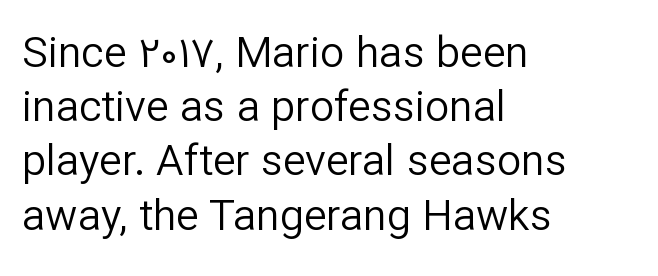
Q: Is the text bold? A: No.
Q: Is the text italic (slanted)? A: No, it is upright.
Q: Is the typeface a serif or a sans-serif typeface? A: Sans-serif.
Q: Is the text underlined? A: No.
Q: How is the paragraph aligned? A: Left-aligned.
Q: Is the spacing between letters normal or unusually wide? A: Normal.
Q: Is the spacing between lines tight, normal or loose? A: Normal.
Q: Width (condensed, normal, or wide)? A: Normal.
Q: Stroke contrast? A: Low.
Q: x-height? A: Medium.
Q: Monospaced? A: No.
